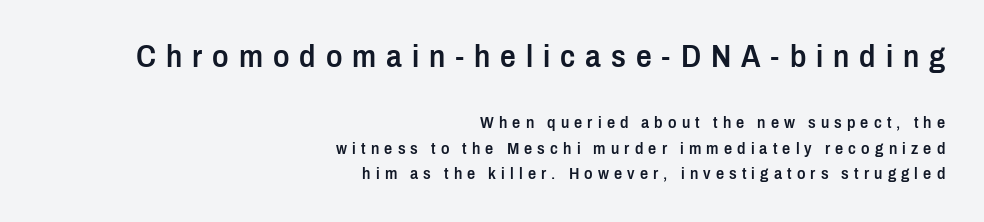
{"serif": "no", "italic": "no", "bold": "semi", "weight": "semibold", "width": "condensed", "stroke_contrast": "low", "x_height": "medium", "monospaced": "no", "underline": "no", "align": "right", "line_spacing": "normal", "line_spacing_ratio": 1.59, "letter_spacing": "wide", "letter_spacing_em": 0.32, "larger_block": "first", "size_ratio": 1.94, "glyph_px": 31}
